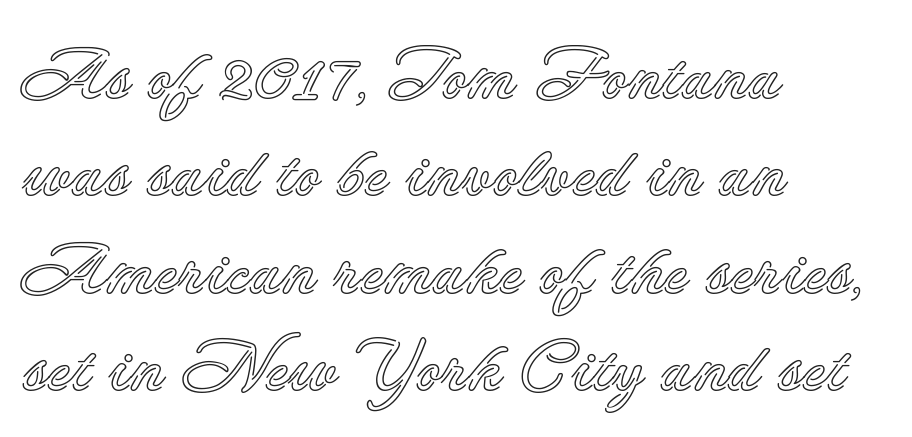
The image shows 71 px text type; set left-aligned, normal line spacing (1.37x), normal letter spacing, not underlined; a small x-height.
